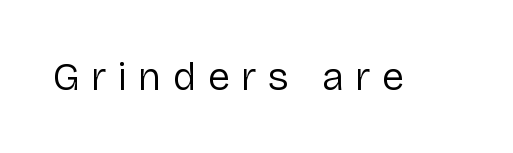
{"serif": "no", "italic": "no", "bold": "no", "weight": "regular", "width": "normal", "stroke_contrast": "low", "x_height": "medium", "monospaced": "no", "underline": "no", "letter_spacing": "wide", "letter_spacing_em": 0.28, "glyph_px": 40}
